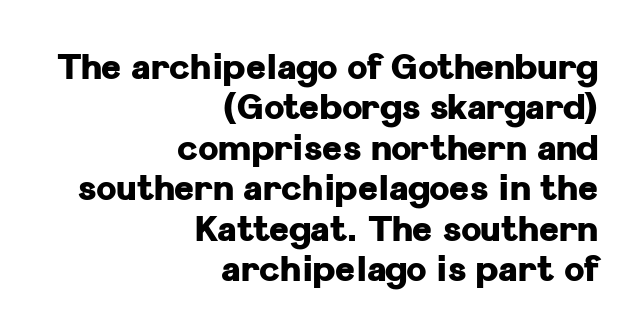
The image shows 34 px heavy sans-serif type, upright; set right-aligned, line spacing 1.19x, normal letter spacing, not underlined; low stroke contrast and a medium x-height.
